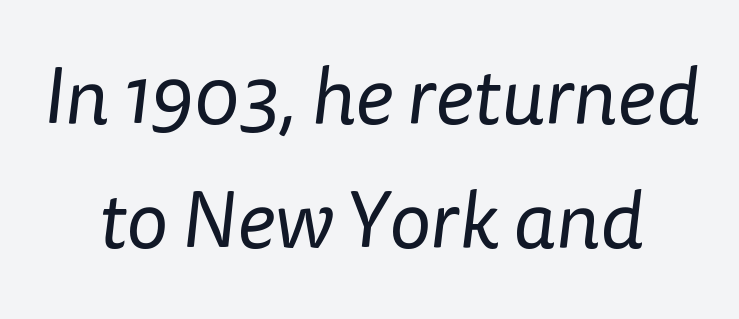
The image shows 80 px regular-weight sans-serif type; set centered, normal line spacing (1.55x), normal letter spacing, not underlined; low stroke contrast and a medium x-height.
